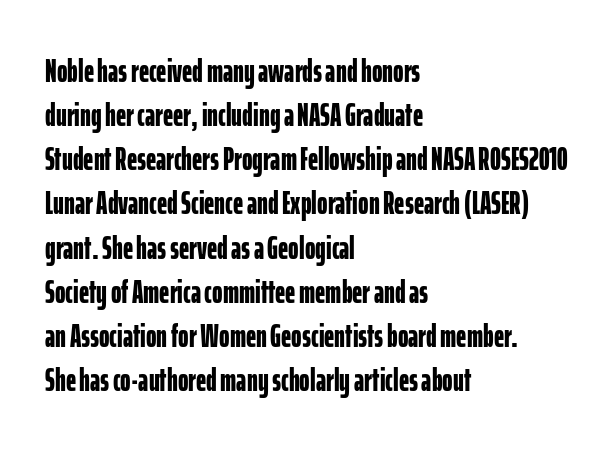
The letters stand straight up with perfectly vertical stems. Descenders hang freely into open space. Grotesque or geometric, the face here clearly has no serifs. Line spacing here is normal. Notice how the passage keeps a crisp vertical edge on the left only. Heavy-handed strokes throughout: this text is bold.
